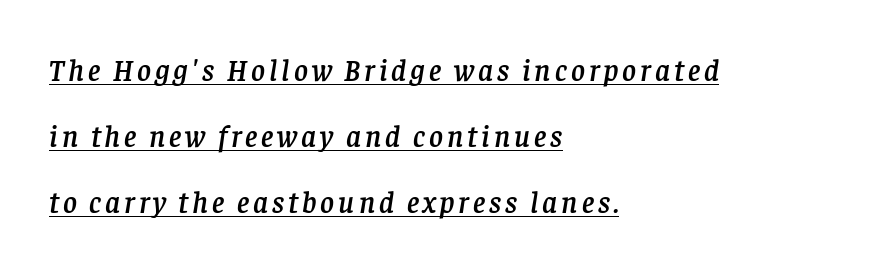
{"serif": "yes", "italic": "yes", "lean": "right", "slant_degrees": 8, "width": "normal", "stroke_contrast": "low", "x_height": "large", "monospaced": "no", "underline": "yes", "align": "left", "line_spacing": "loose", "line_spacing_ratio": 2.2, "glyph_px": 30}
